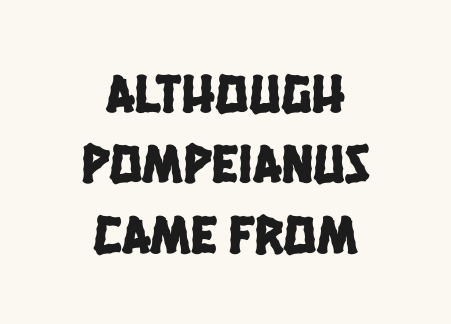
Does the type have serifs? No, each stem ends abruptly. Think of a printed novel: that variable character pitch is what you see here. Interline gaps are of average width in this sample. Spacing between characters is what you'd get straight out of the box. Horizontally, the lines are justified to the midpoint only. A bare baseline throughout the passage.
